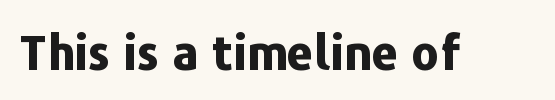
Q: Is the text bold? A: Yes.
Q: Is the text italic (slanted)? A: No, it is upright.
Q: Is the typeface a serif or a sans-serif typeface? A: Sans-serif.
Q: Is the text underlined? A: No.
Q: Is the spacing between letters normal or unusually wide? A: Normal.
Q: Width (condensed, normal, or wide)? A: Normal.
Q: Stroke contrast? A: Low.
Q: x-height? A: Medium.
Q: Monospaced? A: No.
